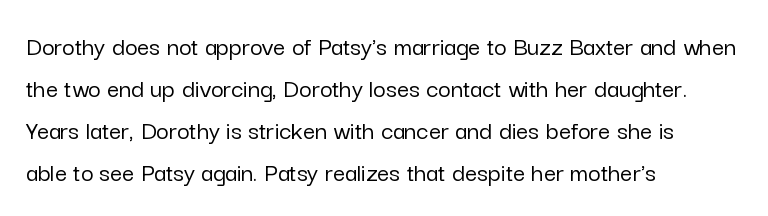
The image shows 27 px text type, upright; set left-aligned, normal line spacing (1.56x), normal letter spacing, not underlined.
